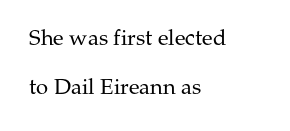
Q: Is the text bold? A: No.
Q: Is the text italic (slanted)? A: No, it is upright.
Q: Is the text underlined? A: No.
Q: How is the paragraph aligned? A: Left-aligned.
Q: Is the spacing between letters normal or unusually wide? A: Normal.
Q: Is the spacing between lines tight, normal or loose? A: Loose.
